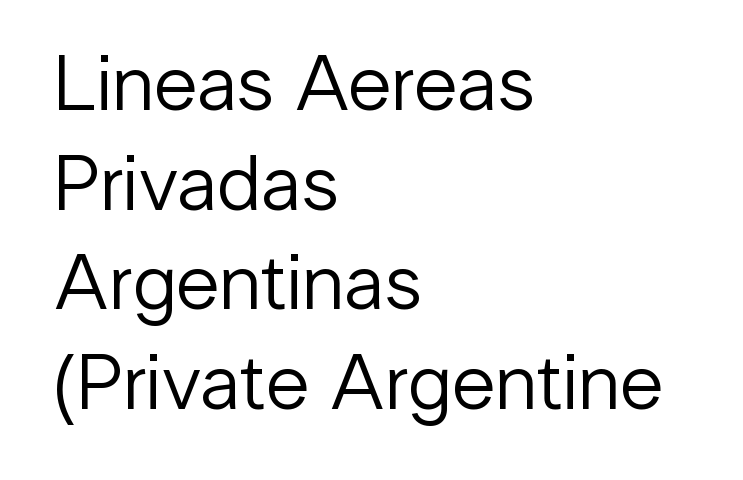
{"serif": "no", "italic": "no", "bold": "no", "weight": "regular", "width": "normal", "stroke_contrast": "low", "x_height": "medium", "monospaced": "no", "underline": "no", "align": "left", "line_spacing": "normal", "line_spacing_ratio": 1.26, "letter_spacing": "normal", "letter_spacing_em": 0.0, "glyph_px": 79}
